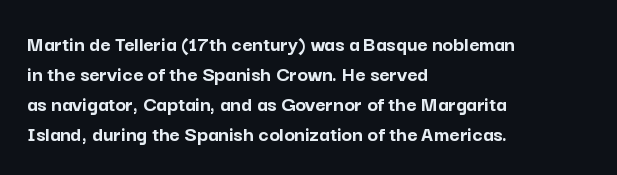
Italic: no, the glyphs are upright roman. Standard letterfit; no display-style spreading of the glyphs. Glance below the letters and you will spot only blank space. Its strokes are broad and dark, the hallmark of bold type.
